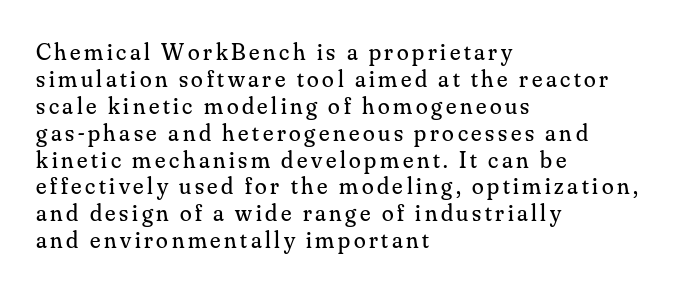
Q: Is the text bold? A: No.
Q: Is the text italic (slanted)? A: No, it is upright.
Q: Is the text underlined? A: No.
Q: How is the paragraph aligned? A: Left-aligned.
Q: Is the spacing between lines tight, normal or loose? A: Tight.
